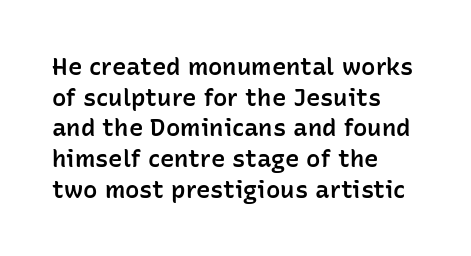
The image shows 24 px text type, upright; set left-aligned, normal line spacing (1.28x), normal letter spacing, not underlined.
